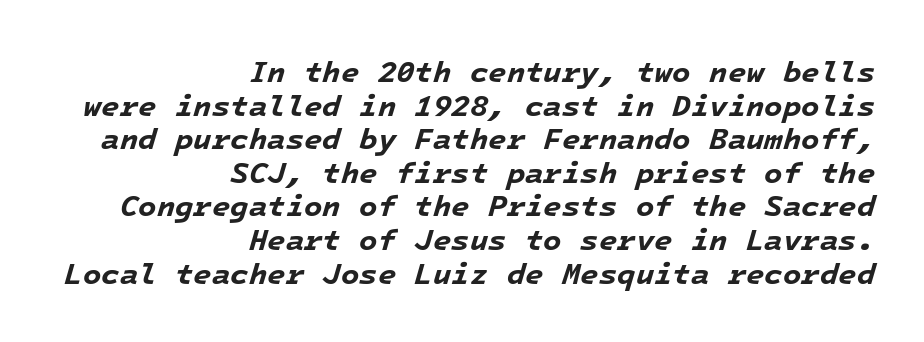
The space between consecutive lines is stingy. Do the characters align in a grid? Yes, the font is monospaced. A full-strength bold gives these letters their thick strokes. Glance below the letters and you will spot only blank space.
